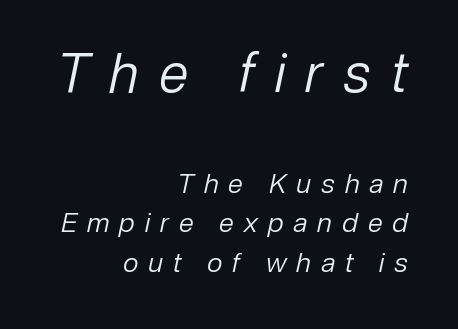
The image shows 54 px regular-weight type, italic (leaning right); set right-aligned, normal line spacing (1.46x), unusually wide letter spacing (+0.37 em), not underlined; the first (top) block is 2.0x larger; low stroke contrast and a medium x-height.
